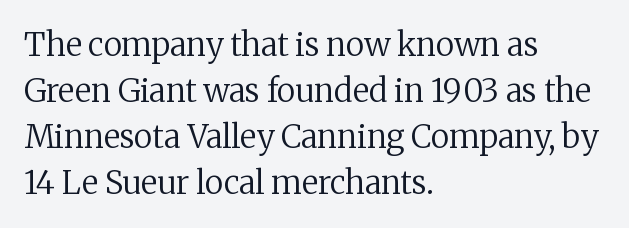
Q: Is the text bold? A: No.
Q: Is the text italic (slanted)? A: No, it is upright.
Q: Is the typeface a serif or a sans-serif typeface? A: Serif.
Q: Is the text underlined? A: No.
Q: How is the paragraph aligned? A: Left-aligned.
Q: Is the spacing between letters normal or unusually wide? A: Normal.
Q: Is the spacing between lines tight, normal or loose? A: Normal.
Q: Width (condensed, normal, or wide)? A: Normal.
Q: Stroke contrast? A: Medium.
Q: x-height? A: Medium.
Q: Monospaced? A: No.
